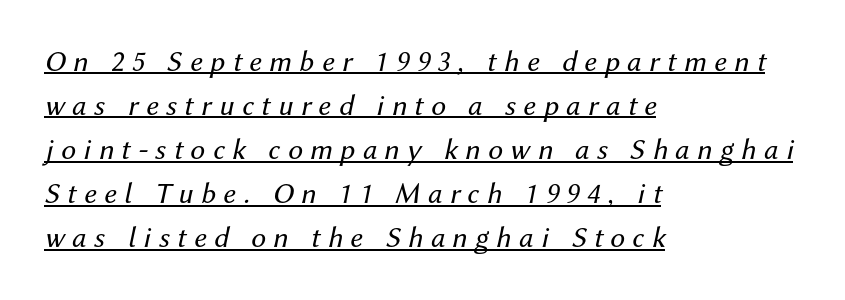
{"italic": "yes", "lean": "right", "slant_degrees": 12, "bold": "no", "weight": "regular", "width": "normal", "stroke_contrast": "medium", "x_height": "medium", "monospaced": "no", "underline": "yes", "align": "left", "line_spacing": "normal", "line_spacing_ratio": 1.47, "letter_spacing": "wide", "letter_spacing_em": 0.25, "glyph_px": 30}
